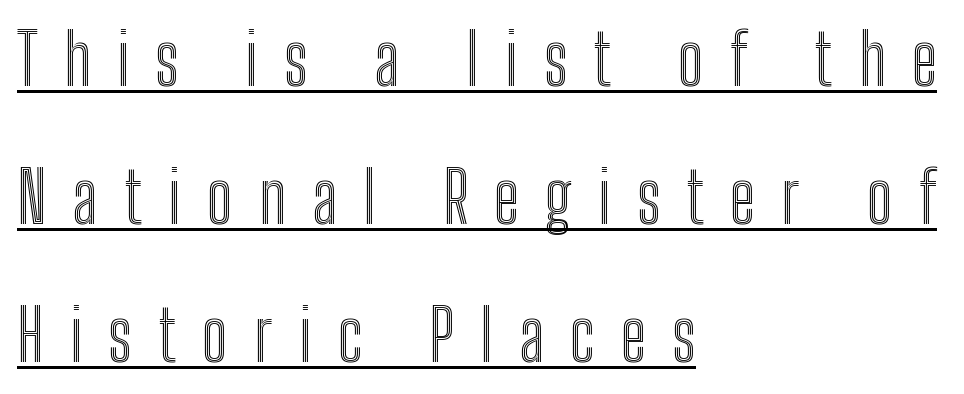
{"italic": "no", "width": "condensed", "x_height": "medium", "monospaced": "no", "underline": "yes", "align": "left", "line_spacing": "loose", "line_spacing_ratio": 1.97, "letter_spacing": "wide", "letter_spacing_em": 0.37, "glyph_px": 70}
